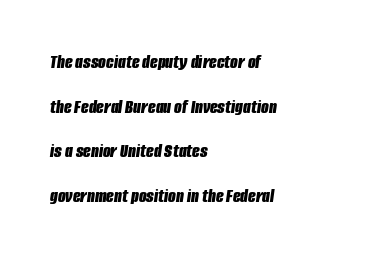
Q: Is the text bold? A: Yes.
Q: Is the text italic (slanted)? A: Yes, it leans right by about 8 degrees.
Q: Is the text underlined? A: No.
Q: How is the paragraph aligned? A: Left-aligned.
Q: Is the spacing between letters normal or unusually wide? A: Normal.
Q: Is the spacing between lines tight, normal or loose? A: Loose.
